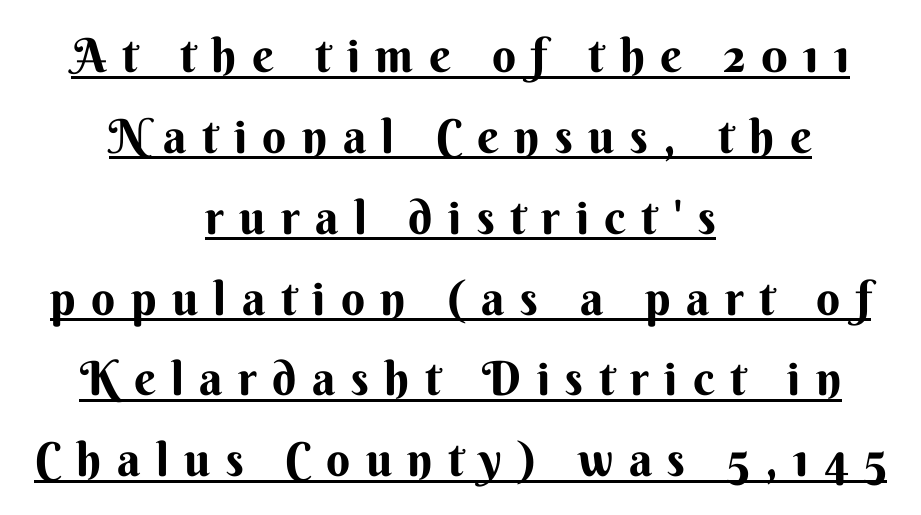
Q: Is the text italic (slanted)? A: No, it is upright.
Q: Is the typeface a serif or a sans-serif typeface? A: Sans-serif.
Q: Is the text underlined? A: Yes.
Q: How is the paragraph aligned? A: Centered.
Q: Is the spacing between letters normal or unusually wide? A: Unusually wide.
Q: Width (condensed, normal, or wide)? A: Normal.
Q: Stroke contrast? A: Medium.
Q: x-height? A: Small.
Q: Monospaced? A: No.
